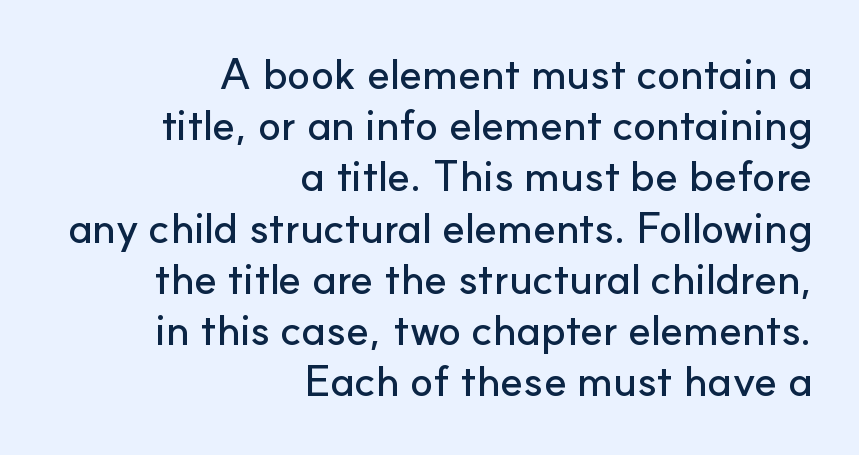
Q: Is the text italic (slanted)? A: No, it is upright.
Q: Is the typeface a serif or a sans-serif typeface? A: Sans-serif.
Q: Is the text underlined? A: No.
Q: How is the paragraph aligned? A: Right-aligned.
Q: Is the spacing between letters normal or unusually wide? A: Normal.
Q: Width (condensed, normal, or wide)? A: Normal.
Q: Stroke contrast? A: Low.
Q: x-height? A: Small.
Q: Monospaced? A: No.
